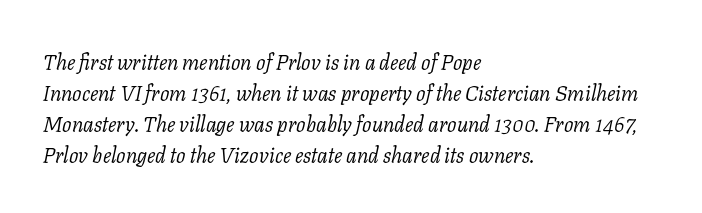
The image shows 21 px text type, italic (leaning right); set left-aligned, normal line spacing (1.47x), normal letter spacing, not underlined.
